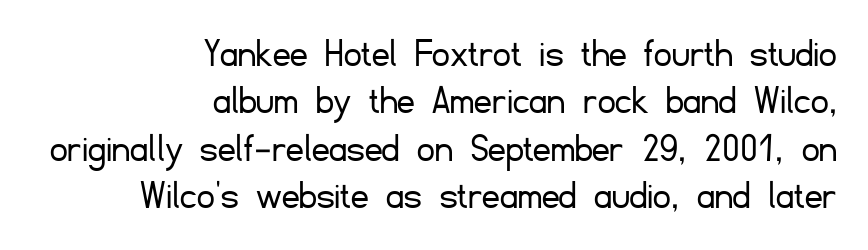
{"serif": "no", "italic": "no", "bold": "no", "weight": "light", "width": "normal", "stroke_contrast": "low", "x_height": "small", "monospaced": "no", "underline": "no", "align": "right", "line_spacing": "tight", "line_spacing_ratio": 1.1, "letter_spacing": "normal", "letter_spacing_em": 0.0, "glyph_px": 43}
